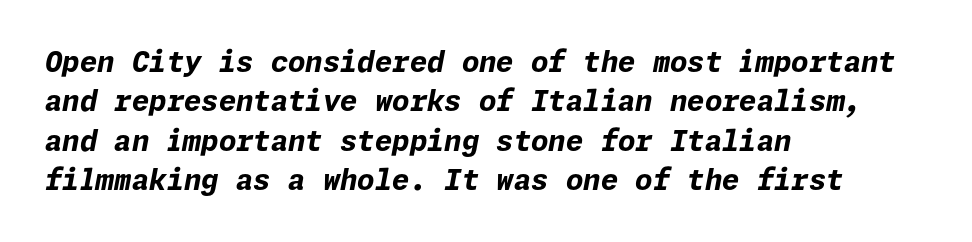
If you measured baseline to baseline, you'd find a middling distance. No word sits above an underline. Each word holds together tightly as a unit, with standard inter-letter gaps. Summary of weight: heavy, a full bold. The glyphs look as if they've been sheared to an angle.
